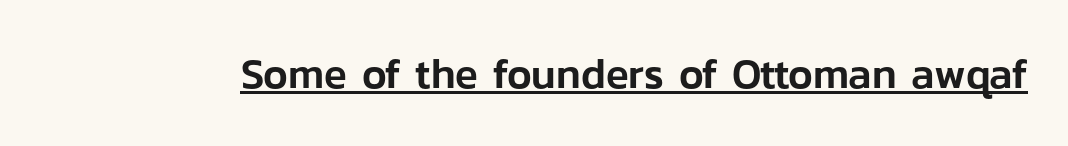
{"serif": "no", "italic": "no", "width": "normal", "stroke_contrast": "low", "x_height": "medium", "monospaced": "no", "underline": "yes", "letter_spacing": "normal", "letter_spacing_em": 0.0, "glyph_px": 42}
